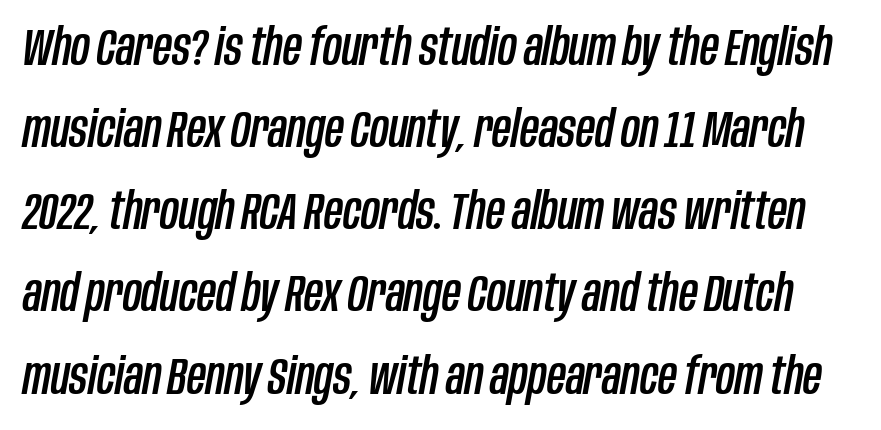
There is no visible air inserted between adjacent glyphs. The rendering uses natural spacing where letterforms have individual widths. The area under the type is left untouched. When letters slant like this, we call the style italic.
